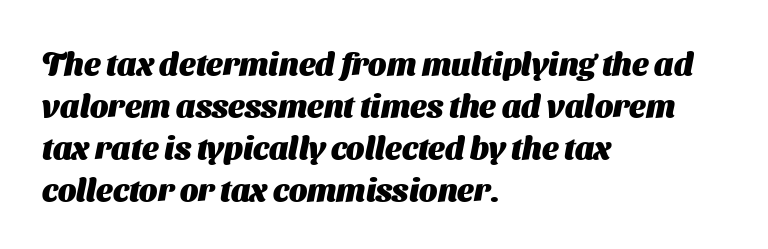
The image shows 32 px heavy sans-serif type; set left-aligned, normal line spacing (1.31x), normal letter spacing, not underlined; medium stroke contrast and a medium x-height.
